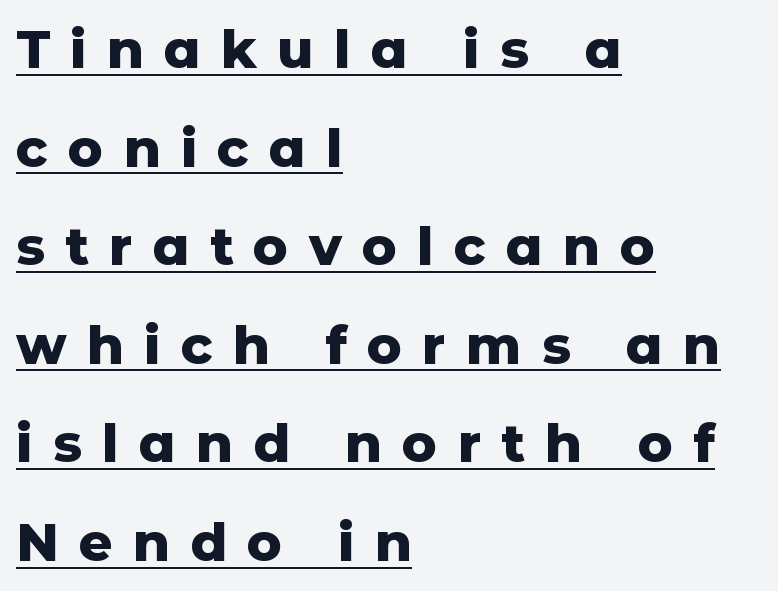
Q: Is the text bold? A: Yes.
Q: Is the text italic (slanted)? A: No, it is upright.
Q: Is the typeface a serif or a sans-serif typeface? A: Sans-serif.
Q: Is the text underlined? A: Yes.
Q: How is the paragraph aligned? A: Left-aligned.
Q: Is the spacing between letters normal or unusually wide? A: Unusually wide.
Q: Width (condensed, normal, or wide)? A: Normal.
Q: Stroke contrast? A: Low.
Q: x-height? A: Medium.
Q: Monospaced? A: No.
